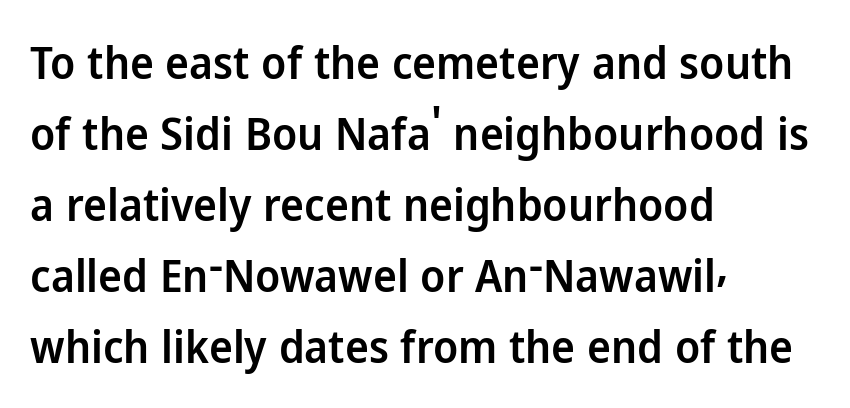
{"serif": "no", "italic": "no", "bold": "semi", "weight": "semibold", "width": "normal", "stroke_contrast": "low", "x_height": "medium", "monospaced": "no", "underline": "no", "align": "left", "line_spacing": "normal", "line_spacing_ratio": 1.58, "letter_spacing": "normal", "letter_spacing_em": 0.0, "glyph_px": 45}
